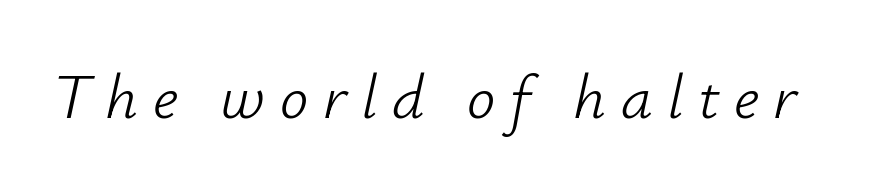
Q: Is the text bold? A: No.
Q: Is the text italic (slanted)? A: Yes, it leans right by about 12 degrees.
Q: Is the text underlined? A: No.
Q: Is the spacing between letters normal or unusually wide? A: Unusually wide.
Q: Width (condensed, normal, or wide)? A: Normal.
Q: Stroke contrast? A: Low.
Q: x-height? A: Small.
Q: Monospaced? A: No.
